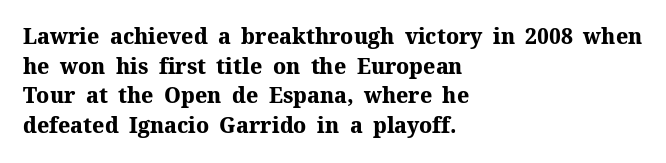
Q: Is the text bold? A: Yes.
Q: Is the text italic (slanted)? A: No, it is upright.
Q: Is the text underlined? A: No.
Q: How is the paragraph aligned? A: Left-aligned.
Q: Is the spacing between letters normal or unusually wide? A: Normal.
Q: Is the spacing between lines tight, normal or loose? A: Normal.
